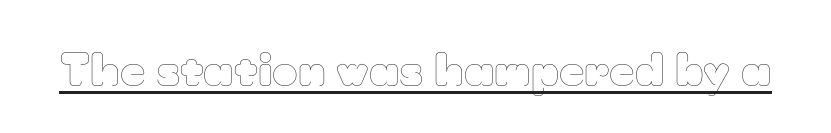
Underlining? Definitely there. Glyph-to-glyph distance matches everyday printed text. Is this a fixed-width face? No — the glyphs have proportional, varying widths. Unlike italic type, these characters show no tilt at all. Letters have the restrained weight of plain body copy at most.
